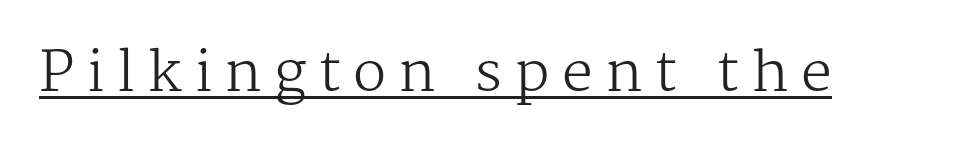
{"serif": "yes", "italic": "no", "bold": "no", "weight": "regular", "width": "normal", "stroke_contrast": "medium", "x_height": "medium", "monospaced": "no", "underline": "yes", "letter_spacing": "wide", "letter_spacing_em": 0.22, "glyph_px": 55}
